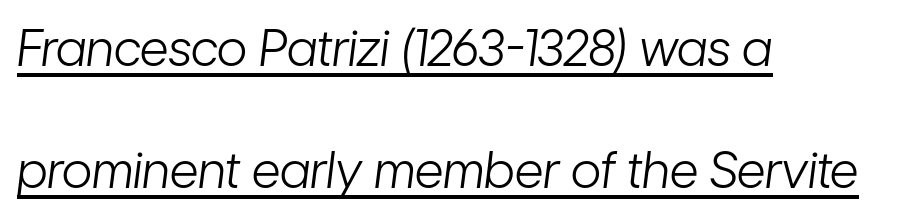
The image shows 50 px light, condensed type, italic (leaning right); set left-aligned, loose line spacing (2.45x), normal letter spacing, underlined; low stroke contrast and a medium x-height.
